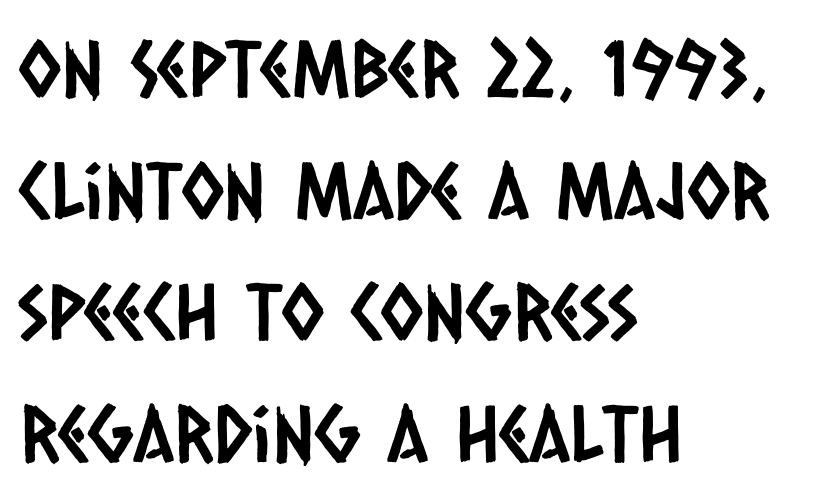
The string is rendered with underlining switched off. The setting favours the left margin, as ordinary paragraphs usually do. Typographically, this falls in the sans-serif category. Honestly, the letter spacing is just normal — you wouldn't notice it. Regular leading.
